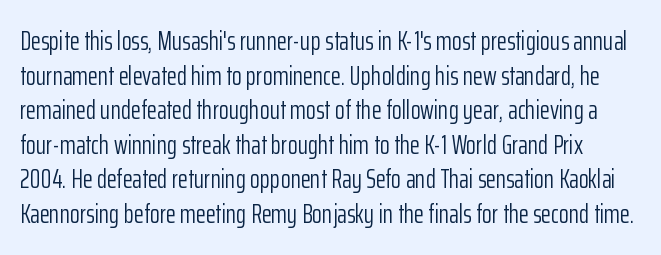
Q: Is the text bold? A: No.
Q: Is the text italic (slanted)? A: No, it is upright.
Q: Is the text underlined? A: No.
Q: Is the spacing between letters normal or unusually wide? A: Normal.
Q: Is the spacing between lines tight, normal or loose? A: Normal.
